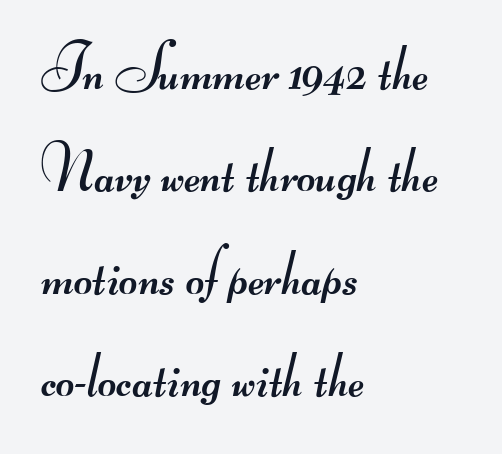
Q: Is the text bold? A: No.
Q: Is the typeface a serif or a sans-serif typeface? A: Sans-serif.
Q: Is the text underlined? A: No.
Q: How is the paragraph aligned? A: Left-aligned.
Q: Is the spacing between letters normal or unusually wide? A: Normal.
Q: Is the spacing between lines tight, normal or loose? A: Normal.
Q: Width (condensed, normal, or wide)? A: Wide.
Q: Stroke contrast? A: Medium.
Q: Monospaced? A: No.
